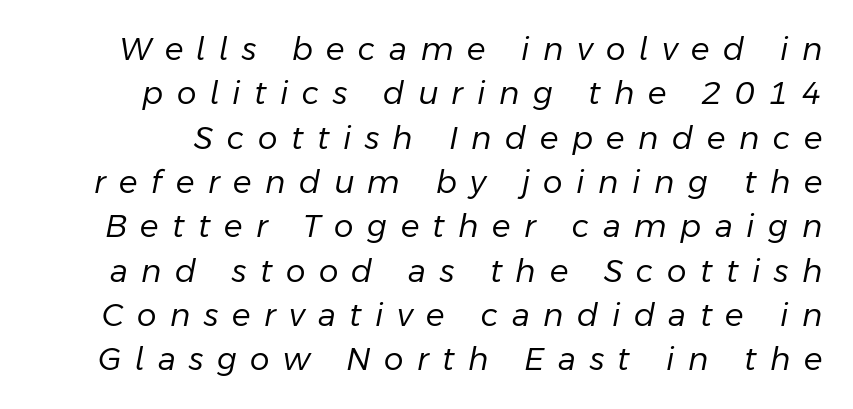
No letter is thick-stroked: the sample isn't bold. Spacing between characters has been opened up far beyond the box default. Check the space under the baseline: it is left empty. The typography opts for an oblique posture over an upright one. Looks like regular typesetting: each glyph gets only the width it needs. Whoever set this chose a conventional vertical rhythm.
